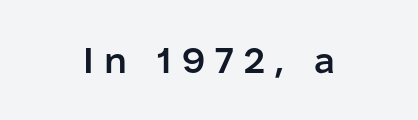
Q: Is the text bold? A: Semi-bold.
Q: Is the text italic (slanted)? A: No, it is upright.
Q: Is the typeface a serif or a sans-serif typeface? A: Sans-serif.
Q: Is the text underlined? A: No.
Q: How is the paragraph aligned? A: Centered.
Q: Is the spacing between letters normal or unusually wide? A: Unusually wide.
Q: Width (condensed, normal, or wide)? A: Normal.
Q: Stroke contrast? A: Low.
Q: x-height? A: Medium.
Q: Monospaced? A: No.
